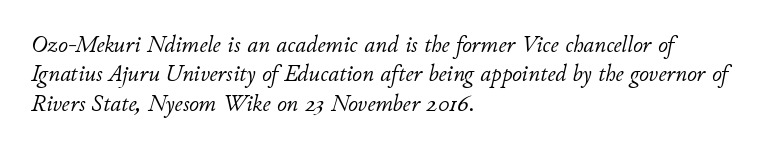
Characters are canted at an angle relative to the baseline's perpendicular. This rendering leaves character spacing at its baseline value. The space beneath each line is pristine and unruled. Teacher's note: observe the even left margin — that is flush-left alignment. The strokes carry an ordinary text weight at most.
